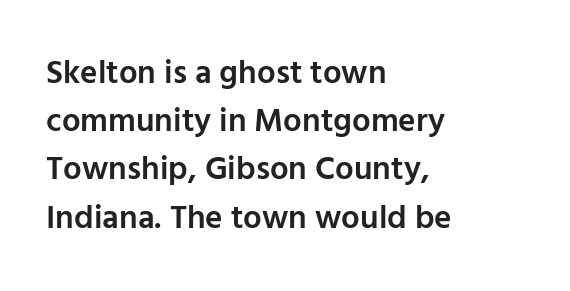
The image shows 33 px semibold sans-serif type, upright; set left-aligned, normal line spacing (1.46x), normal letter spacing, not underlined; low stroke contrast and a medium x-height.
